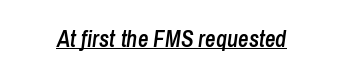
Style check: oblique. Typesetter's note: demi weight, one step under bold. Each line of the rendering has a horizontal stroke beneath the glyphs. Nothing unusual about the tracking: characters are spaced as the font intends.
